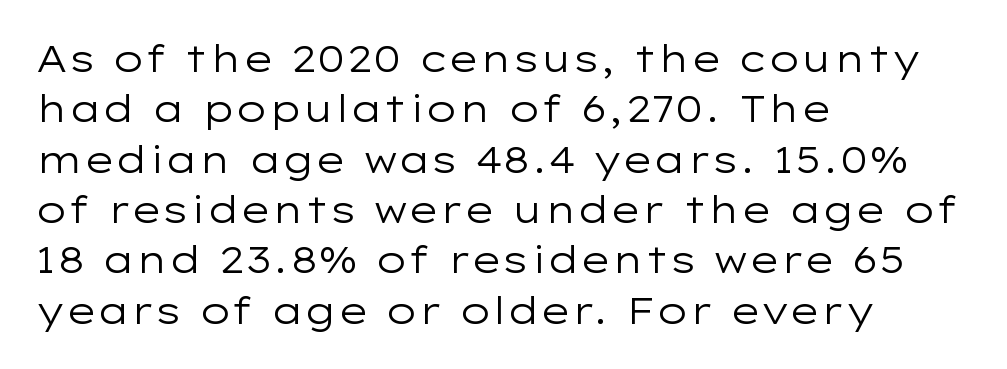
Q: Is the text bold? A: No.
Q: Is the text italic (slanted)? A: No, it is upright.
Q: Is the typeface a serif or a sans-serif typeface? A: Sans-serif.
Q: Is the text underlined? A: No.
Q: How is the paragraph aligned? A: Left-aligned.
Q: Is the spacing between letters normal or unusually wide? A: Normal.
Q: Is the spacing between lines tight, normal or loose? A: Normal.
Q: Width (condensed, normal, or wide)? A: Wide.
Q: Stroke contrast? A: Low.
Q: x-height? A: Medium.
Q: Monospaced? A: No.
